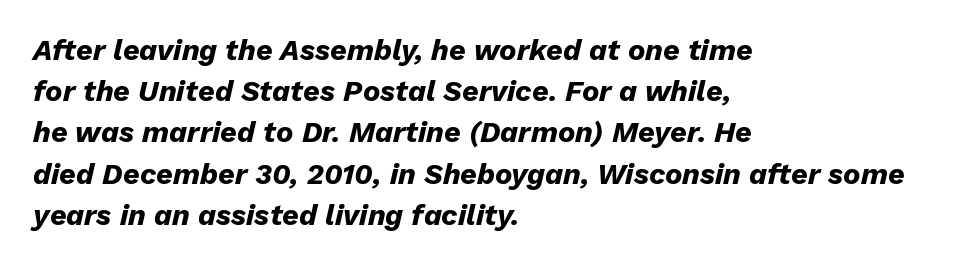
The image shows 29 px heavy type, italic (leaning right); set left-aligned, normal line spacing (1.42x), normal letter spacing, not underlined; low stroke contrast and a medium x-height.
